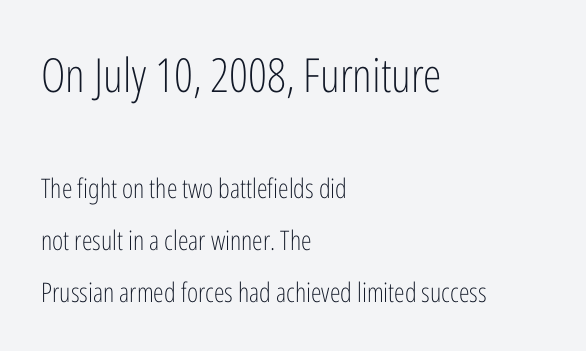
The image shows 47 px light, condensed sans-serif type, upright; set left-aligned, loose line spacing (1.92x), normal letter spacing, not underlined; the first (top) block is 1.74x larger; low stroke contrast and a medium x-height.
